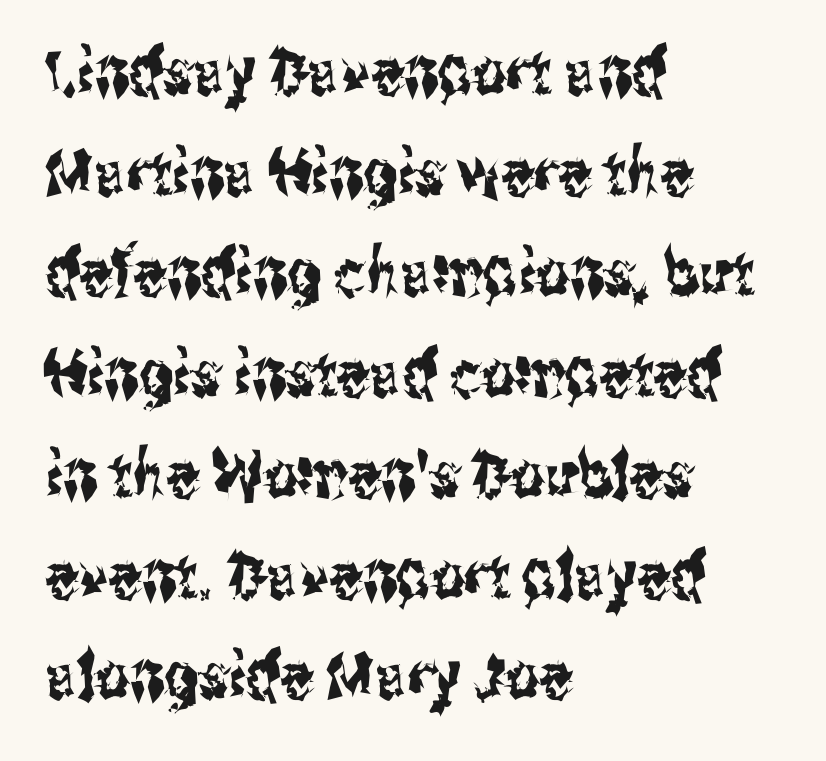
{"serif": "no", "italic": "no", "width": "condensed", "stroke_contrast": "medium", "x_height": "medium", "monospaced": "no", "underline": "no", "align": "left", "line_spacing": "normal", "line_spacing_ratio": 1.55, "letter_spacing": "normal", "letter_spacing_em": 0.0, "glyph_px": 65}
